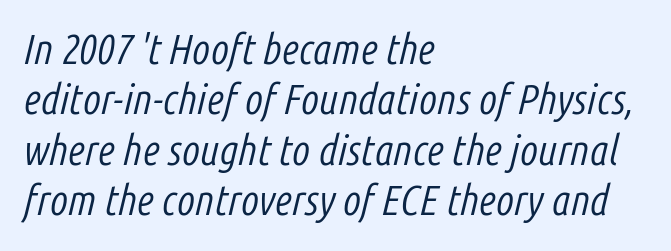
The horizontal fit of the characters is conventional and even. Every character sits at an angle, as italics do. The rag falls on the right side of this text block. Note the varied advance widths — an 'i' is clearly narrower than an 'm'. This rendering features lettering with no underline. The characters are drawn with everyday or finer stroke widths.
